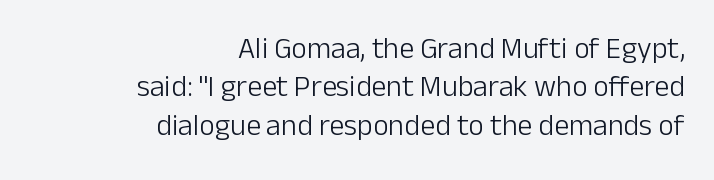
Q: Is the text bold? A: No.
Q: Is the text italic (slanted)? A: No, it is upright.
Q: Is the typeface a serif or a sans-serif typeface? A: Sans-serif.
Q: Is the text underlined? A: No.
Q: How is the paragraph aligned? A: Right-aligned.
Q: Is the spacing between letters normal or unusually wide? A: Normal.
Q: Is the spacing between lines tight, normal or loose? A: Normal.
Q: Width (condensed, normal, or wide)? A: Normal.
Q: Stroke contrast? A: Low.
Q: x-height? A: Medium.
Q: Monospaced? A: No.
